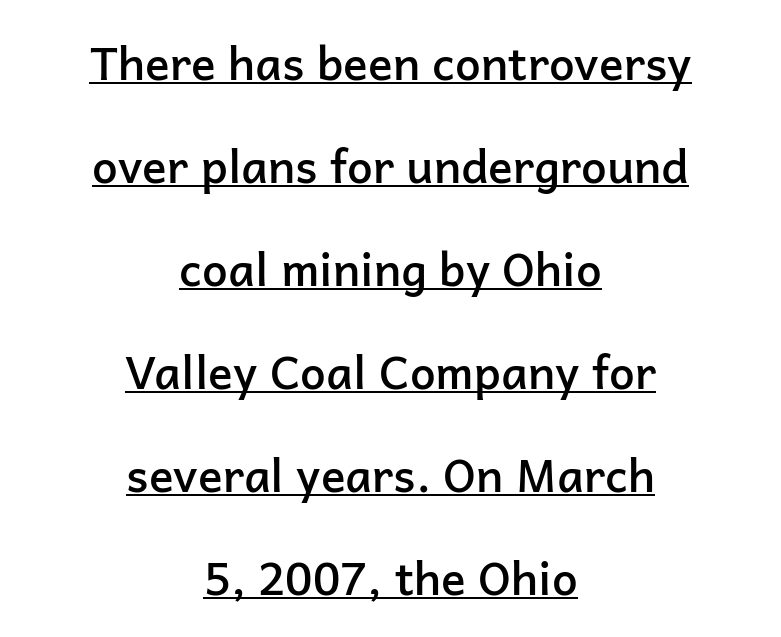
The image shows 46 px semibold sans-serif type, upright; set centered, loose line spacing (2.24x), normal letter spacing, underlined; low stroke contrast and a medium x-height.
